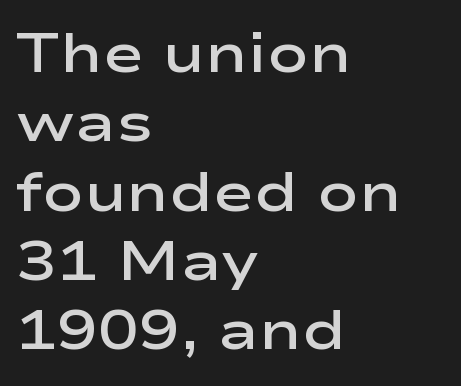
Q: Is the text bold? A: Semi-bold.
Q: Is the text italic (slanted)? A: No, it is upright.
Q: Is the typeface a serif or a sans-serif typeface? A: Sans-serif.
Q: Is the text underlined? A: No.
Q: How is the paragraph aligned? A: Left-aligned.
Q: Is the spacing between letters normal or unusually wide? A: Normal.
Q: Is the spacing between lines tight, normal or loose? A: Normal.
Q: Width (condensed, normal, or wide)? A: Wide.
Q: Stroke contrast? A: Low.
Q: x-height? A: Medium.
Q: Monospaced? A: No.
